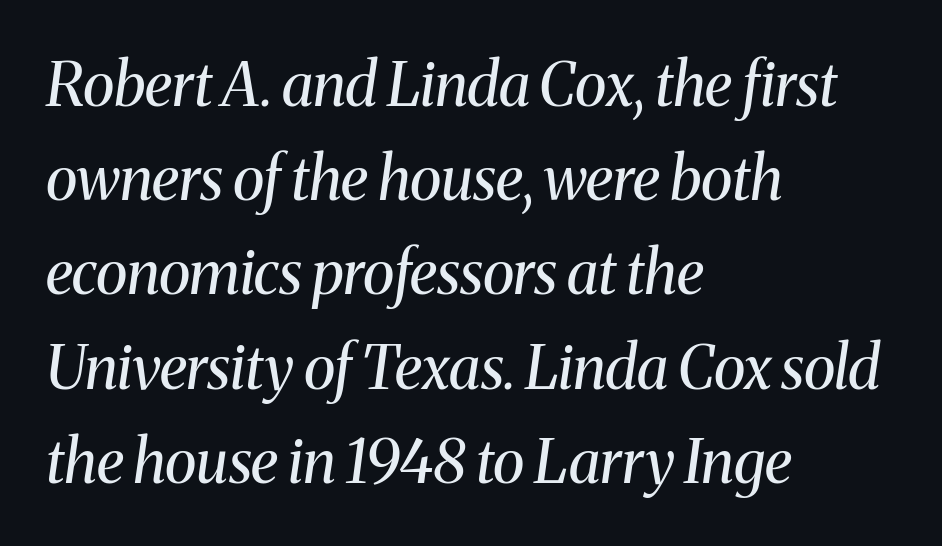
The image shows 60 px regular-weight serif type, italic (leaning right); set left-aligned, normal line spacing (1.57x), normal letter spacing, not underlined; medium stroke contrast and a medium x-height.
